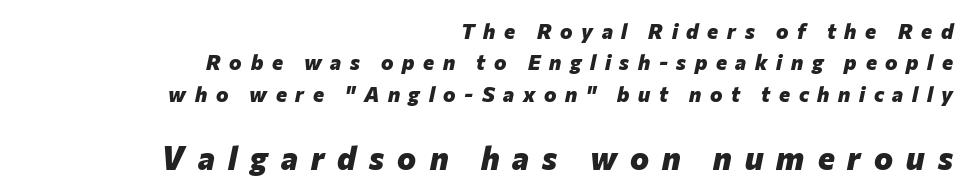
{"italic": "yes", "lean": "right", "slant_degrees": 12, "bold": "yes", "weight": "heavy", "width": "normal", "stroke_contrast": "low", "x_height": "medium", "monospaced": "no", "underline": "no", "align": "right", "line_spacing": "normal", "line_spacing_ratio": 1.5, "letter_spacing": "wide", "letter_spacing_em": 0.41, "larger_block": "second", "size_ratio": 1.52, "glyph_px": 32}
